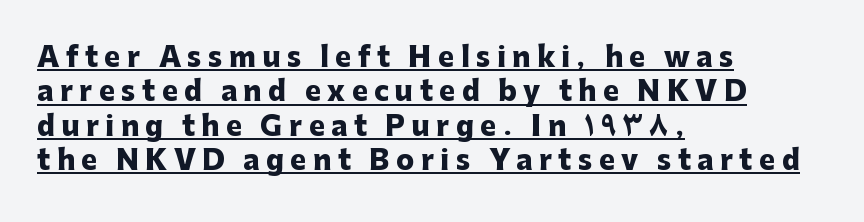
Q: Is the text bold? A: Yes.
Q: Is the text italic (slanted)? A: No, it is upright.
Q: Is the text underlined? A: Yes.
Q: How is the paragraph aligned? A: Left-aligned.
Q: Is the spacing between letters normal or unusually wide? A: Unusually wide.
Q: Is the spacing between lines tight, normal or loose? A: Normal.
